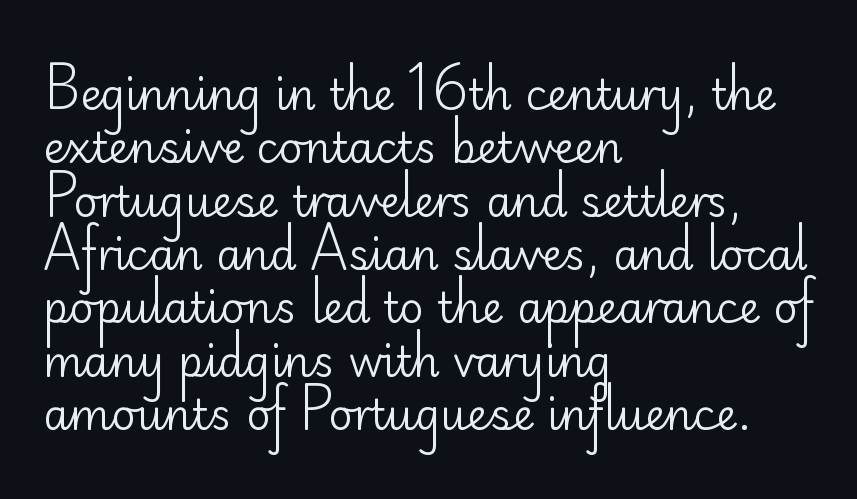
Notice how the passage keeps a crisp vertical edge on the left only. It's the straight-up-and-down kind of type. Nothing sits at the stroke ends, so this counts as sans-serif. The rendering uses a moderate line-height, typical for paragraphs. Is this a heavy cut? Hardly; it is regular or lighter.
